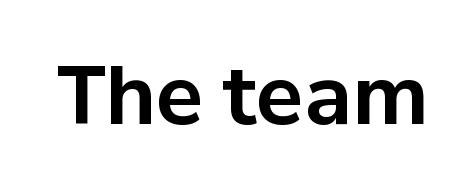
Q: Is the text bold? A: Yes.
Q: Is the text italic (slanted)? A: No, it is upright.
Q: Is the typeface a serif or a sans-serif typeface? A: Sans-serif.
Q: Is the text underlined? A: No.
Q: Is the spacing between letters normal or unusually wide? A: Normal.
Q: Width (condensed, normal, or wide)? A: Normal.
Q: Stroke contrast? A: Low.
Q: x-height? A: Medium.
Q: Monospaced? A: No.
